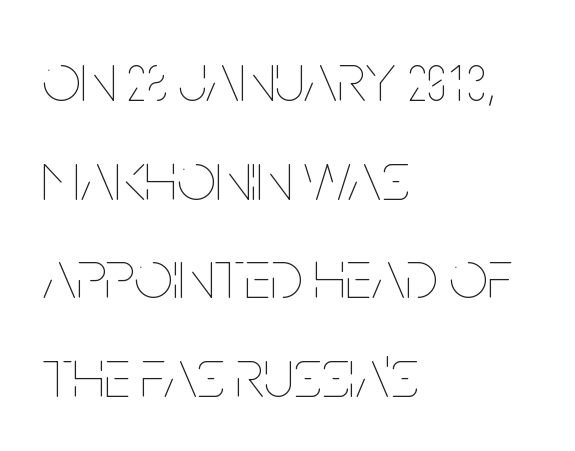
The image shows 69 px thin, condensed type, upright; set left-aligned, normal line spacing (1.43x), normal letter spacing, not underlined; low stroke contrast and a large x-height.
